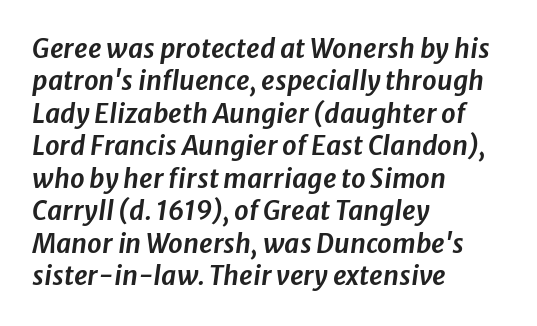
Q: Is the text italic (slanted)? A: Yes, it leans right by about 8 degrees.
Q: Is the text underlined? A: No.
Q: How is the paragraph aligned? A: Left-aligned.
Q: Is the spacing between letters normal or unusually wide? A: Normal.
Q: Is the spacing between lines tight, normal or loose? A: Normal.
